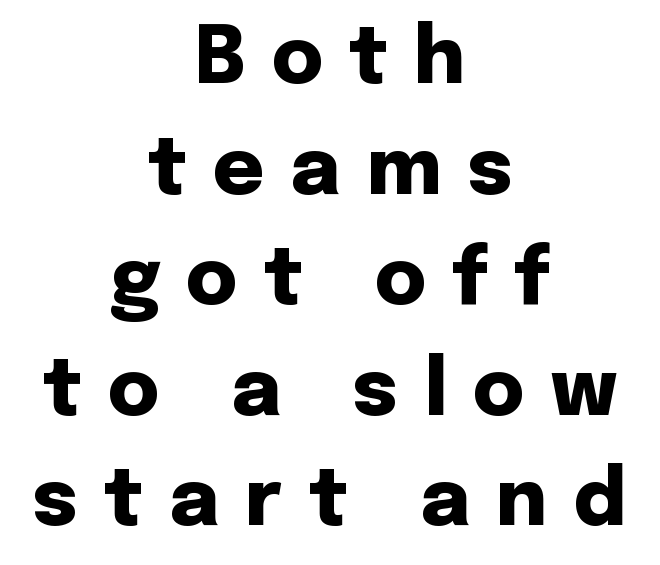
Q: Is the text bold? A: Yes.
Q: Is the text italic (slanted)? A: No, it is upright.
Q: Is the typeface a serif or a sans-serif typeface? A: Sans-serif.
Q: Is the text underlined? A: No.
Q: How is the paragraph aligned? A: Centered.
Q: Is the spacing between letters normal or unusually wide? A: Unusually wide.
Q: Is the spacing between lines tight, normal or loose? A: Normal.
Q: Width (condensed, normal, or wide)? A: Normal.
Q: Stroke contrast? A: Low.
Q: x-height? A: Medium.
Q: Monospaced? A: No.
